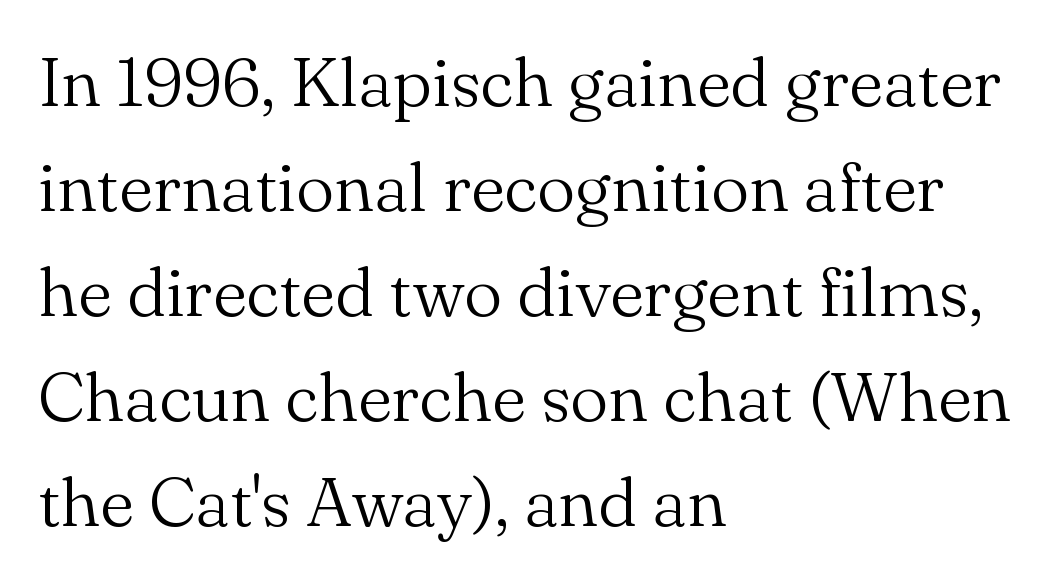
The image shows 69 px light serif type, upright; set left-aligned, normal line spacing (1.52x), normal letter spacing, not underlined; medium stroke contrast and a small x-height.
